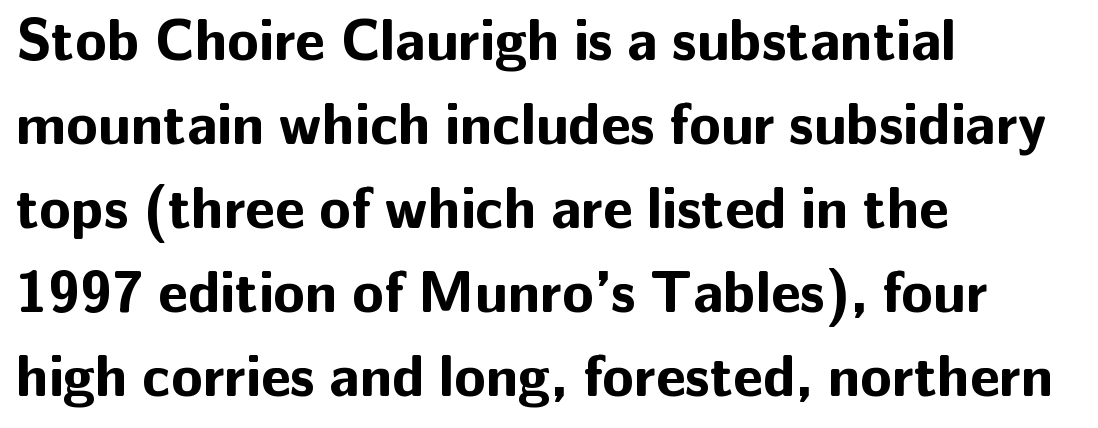
Q: Is the text bold? A: Yes.
Q: Is the text italic (slanted)? A: No, it is upright.
Q: Is the typeface a serif or a sans-serif typeface? A: Sans-serif.
Q: Is the text underlined? A: No.
Q: How is the paragraph aligned? A: Left-aligned.
Q: Is the spacing between letters normal or unusually wide? A: Normal.
Q: Is the spacing between lines tight, normal or loose? A: Normal.
Q: Width (condensed, normal, or wide)? A: Normal.
Q: Stroke contrast? A: Low.
Q: x-height? A: Medium.
Q: Monospaced? A: No.
